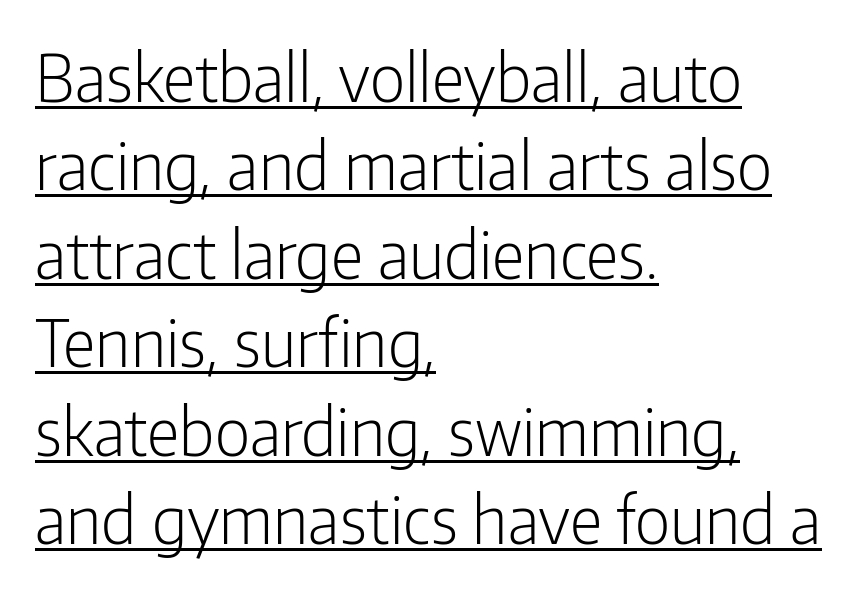
Teacher's note: observe the even left margin — that is flush-left alignment. These lines keep a tight, regular rhythm from letter to letter. Posture: upright roman. The characters display no serif detailing; their extremities are plain. Note the varied advance widths — an 'i' is clearly narrower than an 'm'. This is underlined copy, the kind a proofreader might mark for attention.
